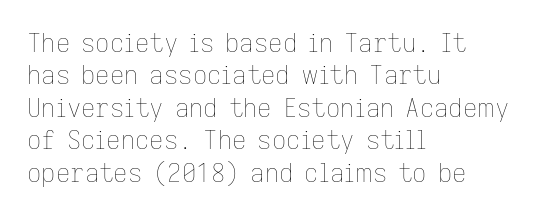
Q: Is the text bold? A: No.
Q: Is the text italic (slanted)? A: No, it is upright.
Q: Is the text underlined? A: No.
Q: How is the paragraph aligned? A: Left-aligned.
Q: Is the spacing between letters normal or unusually wide? A: Normal.
Q: Is the spacing between lines tight, normal or loose? A: Normal.
